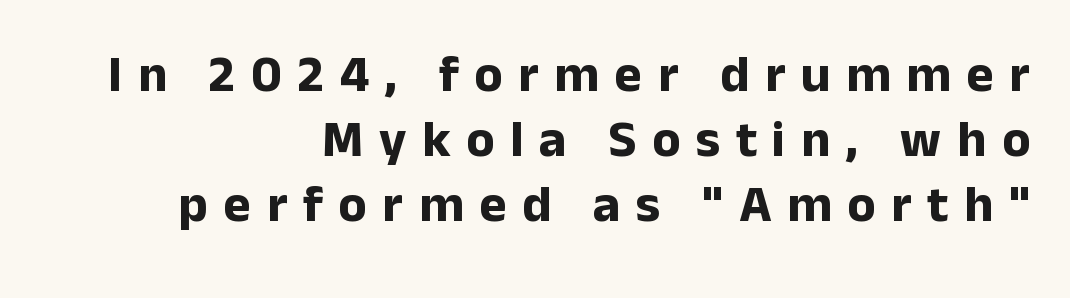
Italic? Not at all — the glyphs are vertical. You can tell from the bare stems that sans-serif type was used. How heavy is the stroke? Heavy — this is a bold. Is this a fixed-width face? No — the glyphs have proportional, varying widths. This block has exactly the height ordinary leading produces. A student would call this right alignment; a typographer would say flush right, rag left.
